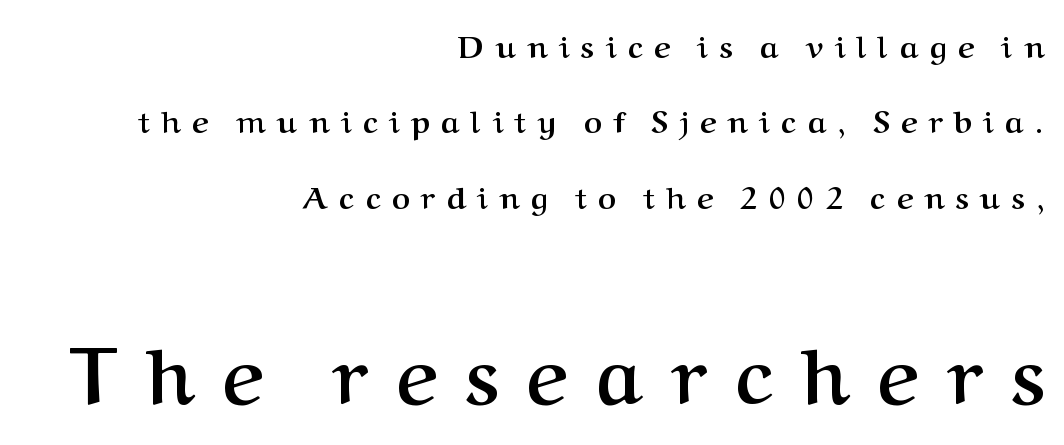
The image shows 78 px semibold serif type, upright; set right-aligned, loose line spacing (2.43x), unusually wide letter spacing (+0.37 em), not underlined; the second (bottom) block is 2.52x larger; medium stroke contrast and a medium x-height.
